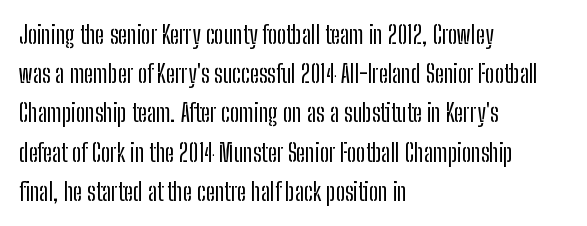
The foot of each line stays bare and open. Upright lettering throughout. Characters follow at the spacing the type designer built in. Line spacing here is normal.
